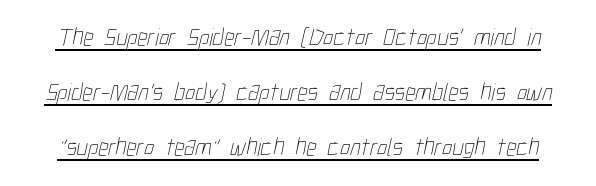
{"bold": "no", "underline": "yes", "line_spacing": "loose", "line_spacing_ratio": 2.21, "letter_spacing": "normal", "letter_spacing_em": 0.0, "glyph_px": 25}
